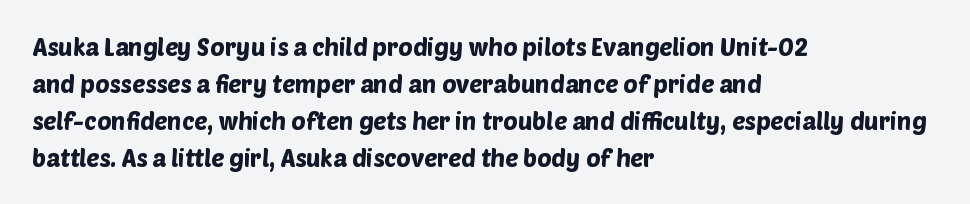
The image shows 24 px text type; set left-aligned, normal line spacing (1.54x), normal letter spacing, not underlined.
